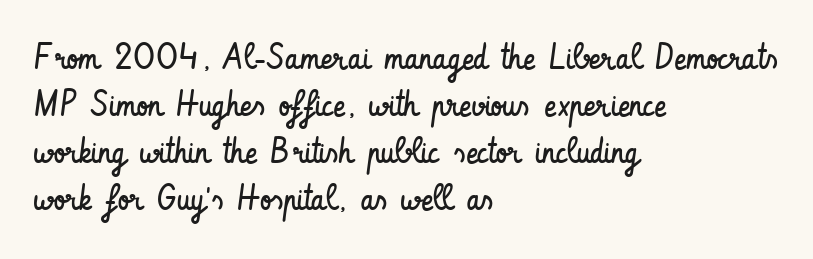
The image shows 36 px regular-weight, condensed sans-serif type, upright; set left-aligned, normal line spacing (1.31x), normal letter spacing, not underlined; low stroke contrast and a small x-height.
